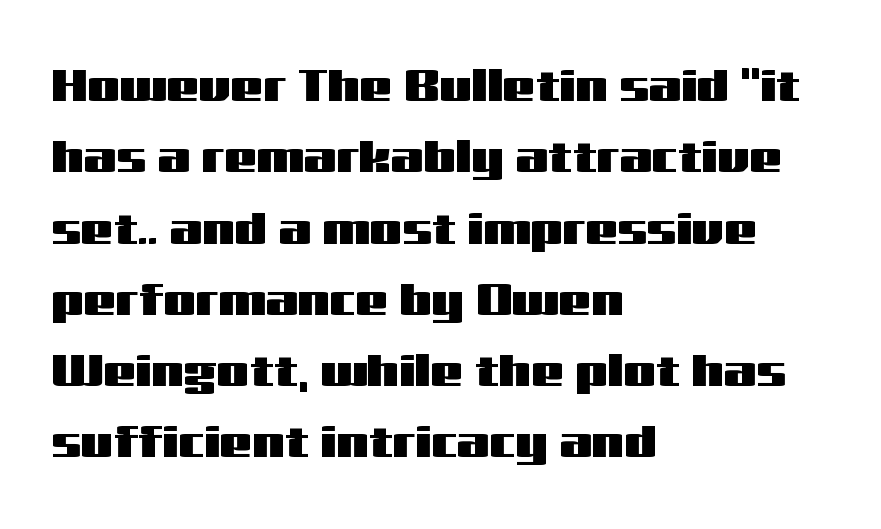
It's the straight-up-and-down kind of type. The foot of each line stays bare and open. Caption: standard tracking, unaltered. All the whitespace from short lines collects on the right. Here the designer chose a conventional face with non-uniform glyph widths. Quick note: interline space is typical.
